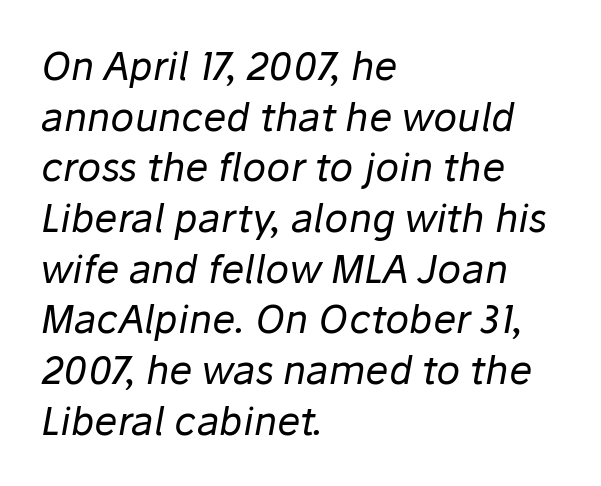
The lines are quadded left. What's the leading like? Ordinary, nothing unusual. Check the space under the baseline: it is left empty. In terms of posture, this sample is oblique. This sample has the flowing, uneven cadence of proportional lettering. No chunkiness to these letters — they're not bold.
